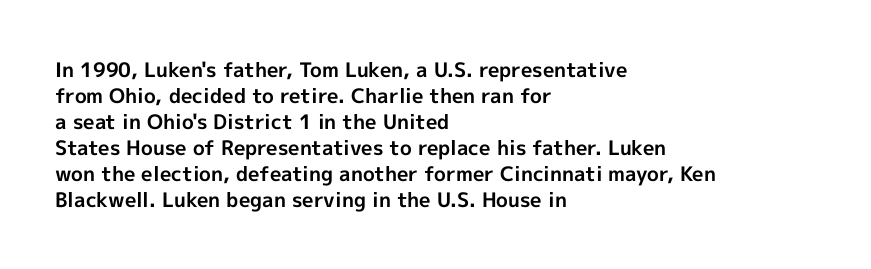
{"italic": "no", "bold": "yes", "underline": "no", "align": "left", "line_spacing": "normal", "line_spacing_ratio": 1.3, "letter_spacing": "normal", "letter_spacing_em": 0.0, "glyph_px": 20}
